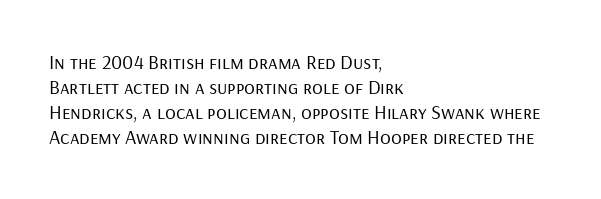
The image shows 20 px text type, upright; set left-aligned, normal line spacing (1.25x), normal letter spacing, not underlined.
